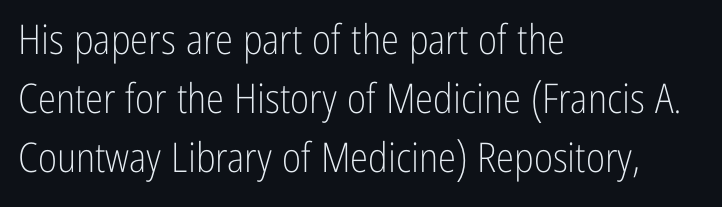
Is this a heavy cut? Hardly; it is regular or lighter. The setting favours the left margin, as ordinary paragraphs usually do. Rows of type keep a routine distance in the vertical direction. A typesetter would call this proportional, since set widths differ per character. What kind of face is this? One without serifs — a sans. Check under the words: just untouched page.
